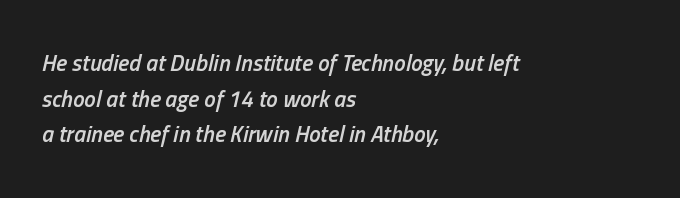
Heft: intermediate — a semibold. Visually the block forms a straight wall on the left and a jagged coastline on the right. Underline: absent. Notice how the stems are inclined rather than vertical — that's the hallmark of italics. Does extra space separate the letters? No, they use regular spacing. Interline gaps are of average width in this sample.
